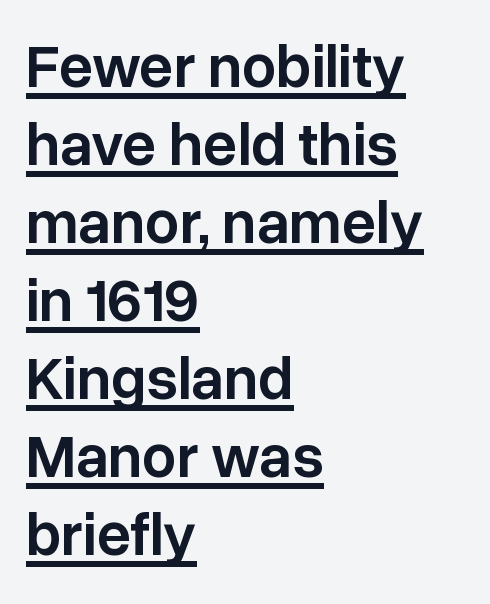
The image shows 61 px semibold sans-serif type, upright; set left-aligned, normal line spacing (1.28x), normal letter spacing, underlined; low stroke contrast and a medium x-height.
